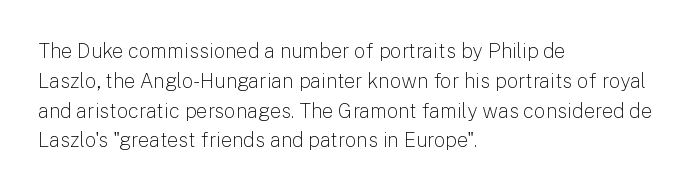
Q: Is the text bold? A: No.
Q: Is the text italic (slanted)? A: No, it is upright.
Q: Is the text underlined? A: No.
Q: How is the paragraph aligned? A: Left-aligned.
Q: Is the spacing between letters normal or unusually wide? A: Normal.
Q: Is the spacing between lines tight, normal or loose? A: Normal.
